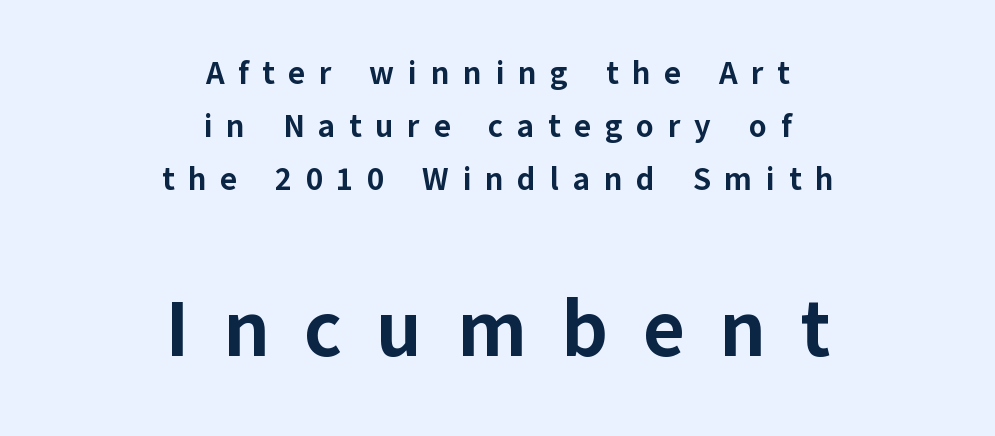
The image shows 80 px bold sans-serif type, upright; set centered, normal line spacing (1.66x), unusually wide letter spacing (+0.43 em), not underlined; the second (bottom) block is 2.5x larger; low stroke contrast and a medium x-height.
